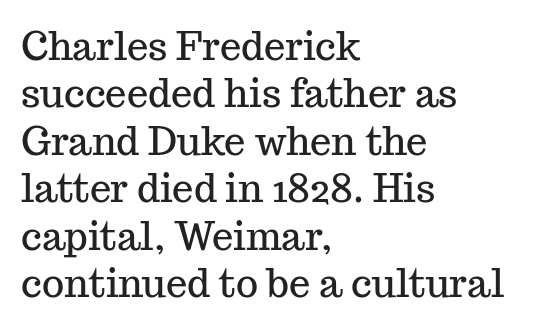
{"serif": "yes", "italic": "no", "width": "normal", "stroke_contrast": "medium", "x_height": "medium", "monospaced": "no", "underline": "no", "align": "left", "line_spacing": "normal", "line_spacing_ratio": 1.25, "letter_spacing": "normal", "letter_spacing_em": 0.0, "glyph_px": 38}
